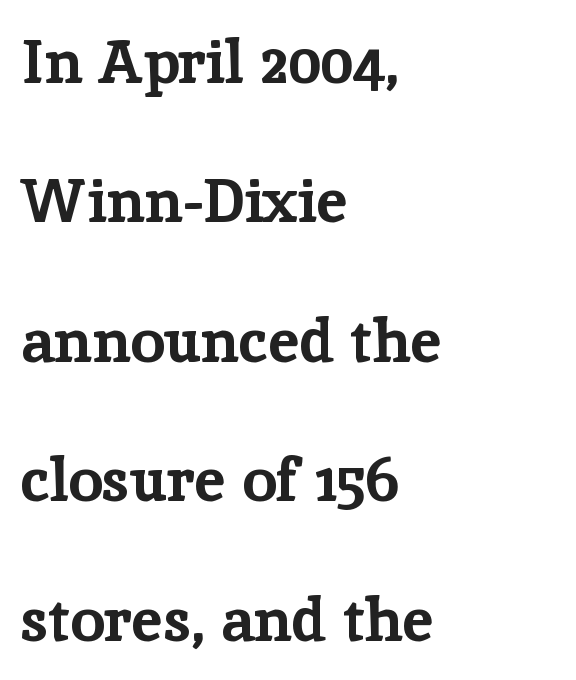
{"serif": "yes", "italic": "no", "bold": "yes", "weight": "bold", "width": "normal", "stroke_contrast": "low", "x_height": "medium", "monospaced": "no", "underline": "no", "align": "left", "line_spacing": "loose", "line_spacing_ratio": 2.25, "letter_spacing": "normal", "letter_spacing_em": 0.0, "glyph_px": 62}
